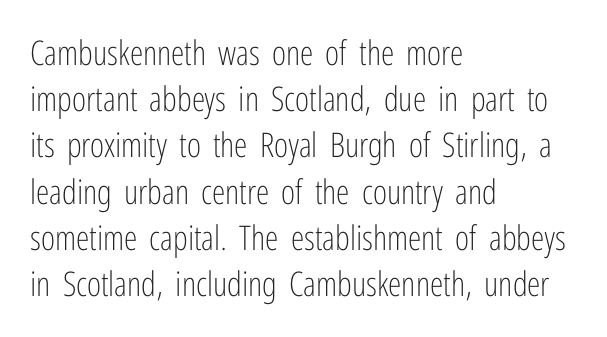
The image shows 34 px light, condensed sans-serif type, upright; set left-aligned, normal line spacing (1.36x), normal letter spacing, not underlined; low stroke contrast and a medium x-height.
